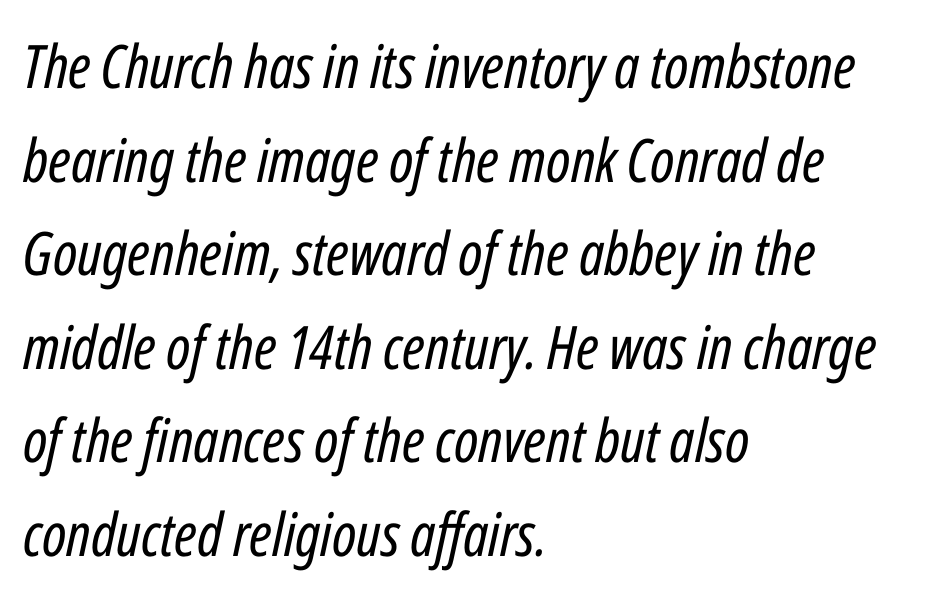
The image shows 60 px regular-weight, condensed type, italic (leaning right); set left-aligned, normal line spacing (1.56x), normal letter spacing, not underlined; low stroke contrast and a medium x-height.
